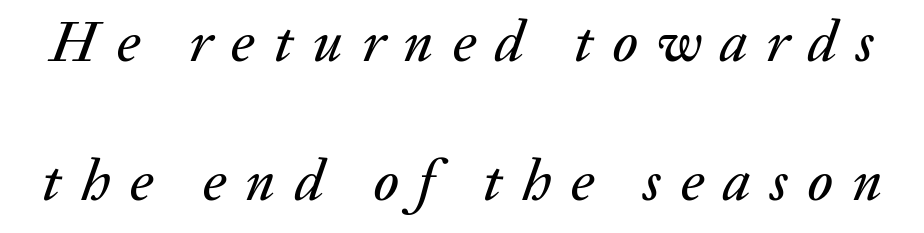
Quick note: interline space is abundant. These lines are rendered in a variable-pitch font. Notice how the stems are inclined rather than vertical — that's the hallmark of italics. Descenders hang freely into open space.
